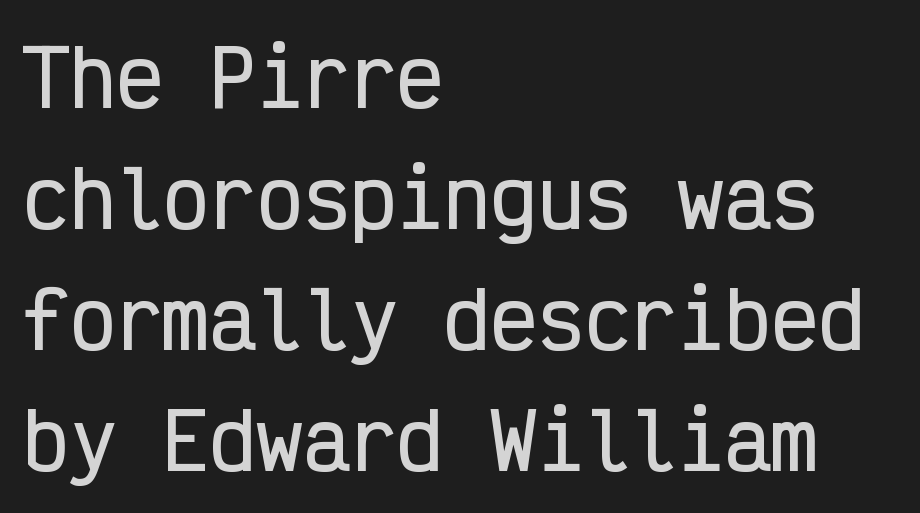
{"serif": "no", "italic": "no", "width": "condensed", "stroke_contrast": "low", "x_height": "medium", "monospaced": "yes", "underline": "no", "align": "left", "line_spacing": "normal", "line_spacing_ratio": 1.55, "letter_spacing": "normal", "letter_spacing_em": 0.0, "glyph_px": 78}
